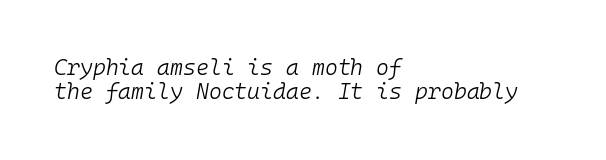
The image shows 22 px text type, italic (leaning right); set left-aligned, tight line spacing (1.1x), normal letter spacing, not underlined.
